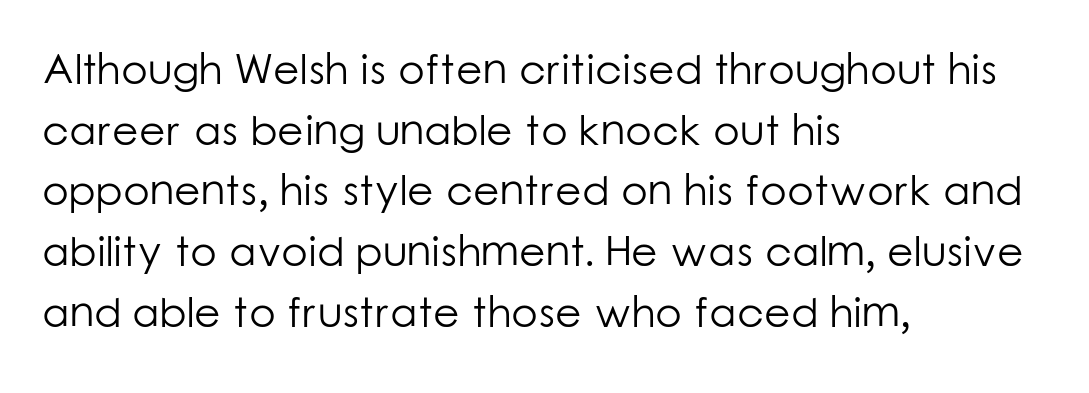
The image shows 43 px light sans-serif type, upright; set left-aligned, normal line spacing (1.41x), normal letter spacing, not underlined; low stroke contrast and a medium x-height.
